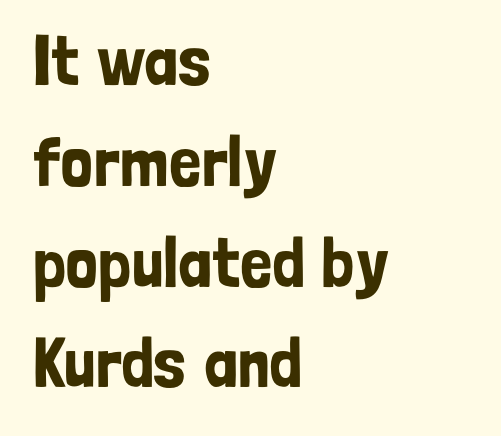
The image shows 71 px condensed sans-serif type, upright; set left-aligned, normal line spacing (1.42x), normal letter spacing, not underlined; low stroke contrast and a medium x-height.
